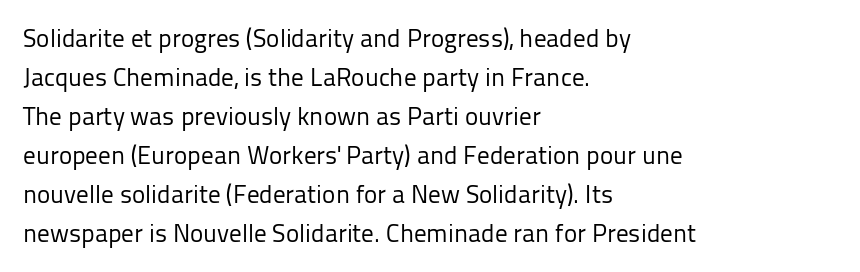
The image shows 25 px text type, upright; set left-aligned, normal line spacing (1.56x), normal letter spacing, not underlined.
